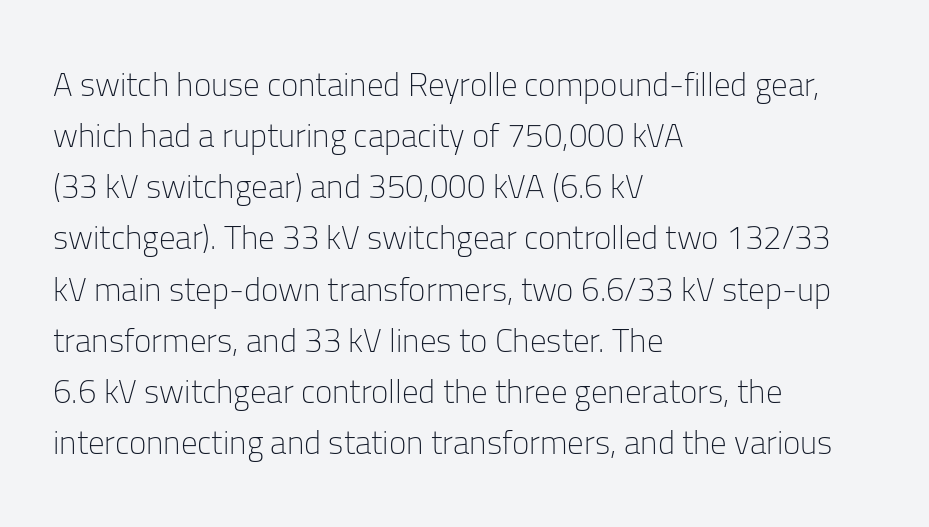
The image shows 33 px light sans-serif type, upright; set left-aligned, normal line spacing (1.55x), normal letter spacing, not underlined; low stroke contrast and a medium x-height.
